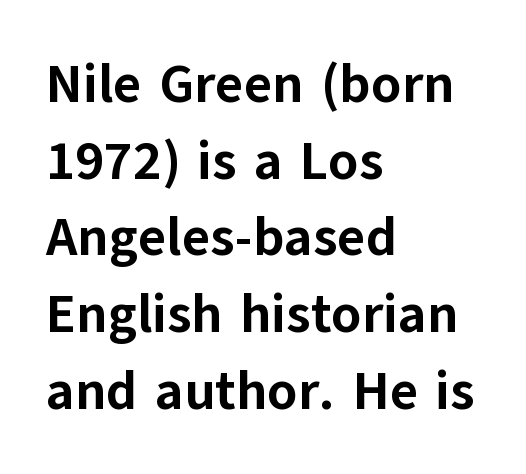
Q: Is the text bold? A: Yes.
Q: Is the text italic (slanted)? A: No, it is upright.
Q: Is the typeface a serif or a sans-serif typeface? A: Sans-serif.
Q: Is the text underlined? A: No.
Q: How is the paragraph aligned? A: Left-aligned.
Q: Is the spacing between letters normal or unusually wide? A: Normal.
Q: Is the spacing between lines tight, normal or loose? A: Normal.
Q: Width (condensed, normal, or wide)? A: Normal.
Q: Stroke contrast? A: Low.
Q: x-height? A: Medium.
Q: Monospaced? A: No.
